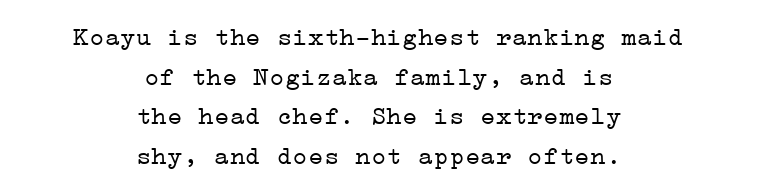
Q: Is the text bold? A: No.
Q: Is the text italic (slanted)? A: No, it is upright.
Q: Is the text underlined? A: No.
Q: How is the paragraph aligned? A: Centered.
Q: Is the spacing between letters normal or unusually wide? A: Normal.
Q: Is the spacing between lines tight, normal or loose? A: Normal.
